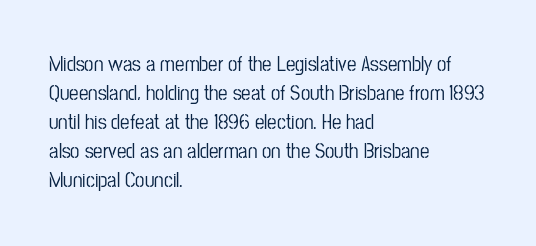
The image shows 21 px text type, upright; set left-aligned, normal line spacing (1.38x), normal letter spacing, not underlined.
